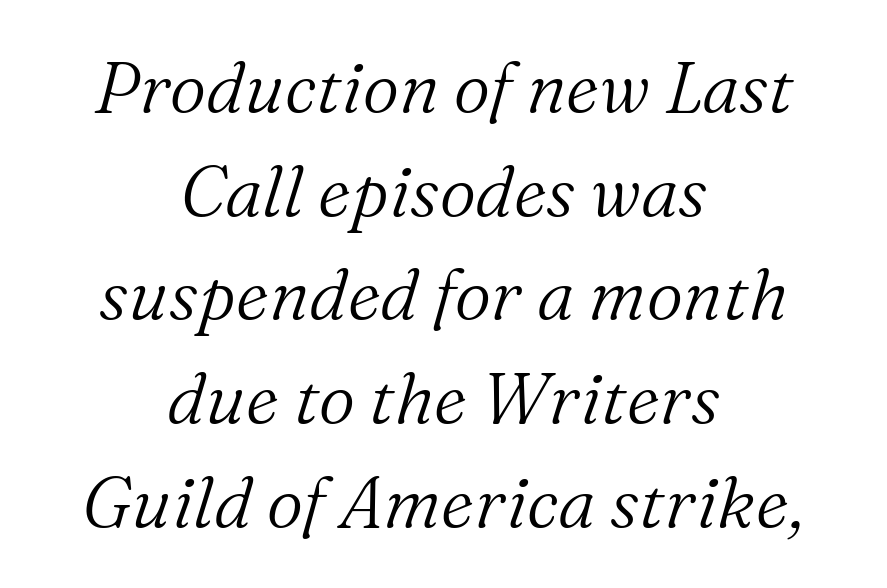
{"serif": "yes", "italic": "yes", "lean": "right", "slant_degrees": 16, "bold": "no", "weight": "light", "width": "normal", "stroke_contrast": "medium", "x_height": "medium", "monospaced": "no", "underline": "no", "align": "center", "line_spacing": "normal", "line_spacing_ratio": 1.46, "letter_spacing": "normal", "letter_spacing_em": 0.0, "glyph_px": 71}
